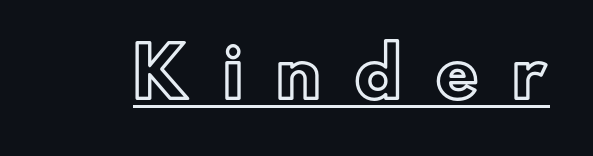
The image shows 67 px text type, upright; set unusually wide letter spacing (+0.49 em), underlined; a small x-height.
